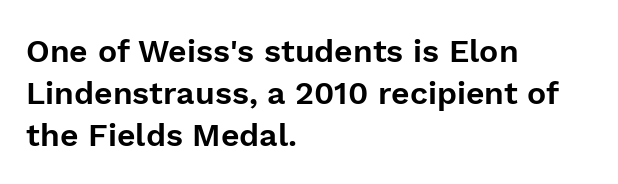
Q: Is the text italic (slanted)? A: No, it is upright.
Q: Is the typeface a serif or a sans-serif typeface? A: Sans-serif.
Q: Is the text underlined? A: No.
Q: How is the paragraph aligned? A: Left-aligned.
Q: Is the spacing between letters normal or unusually wide? A: Normal.
Q: Is the spacing between lines tight, normal or loose? A: Normal.
Q: Width (condensed, normal, or wide)? A: Normal.
Q: Stroke contrast? A: Low.
Q: x-height? A: Medium.
Q: Monospaced? A: No.
